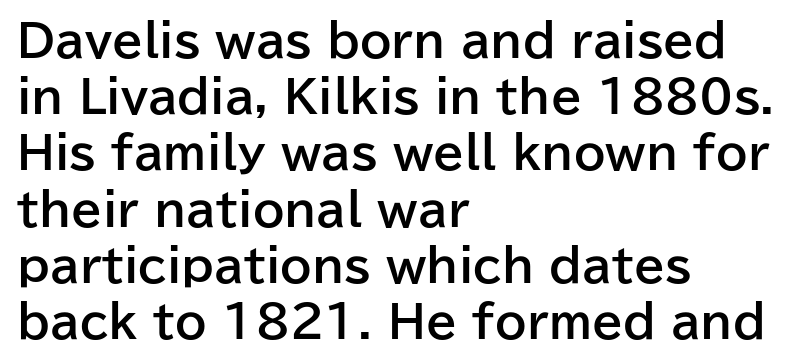
The image shows 45 px bold sans-serif type, upright; set left-aligned, normal line spacing (1.25x), normal letter spacing, not underlined; low stroke contrast and a medium x-height.
